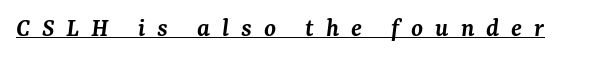
Q: Is the text bold? A: Semi-bold.
Q: Is the text italic (slanted)? A: Yes, it leans right by about 7 degrees.
Q: Is the text underlined? A: Yes.
Q: Is the spacing between letters normal or unusually wide? A: Unusually wide.
